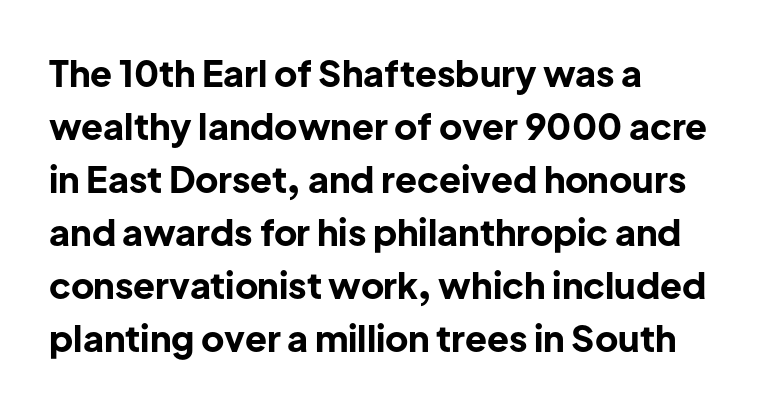
Q: Is the text bold? A: Yes.
Q: Is the text italic (slanted)? A: No, it is upright.
Q: Is the typeface a serif or a sans-serif typeface? A: Sans-serif.
Q: Is the text underlined? A: No.
Q: How is the paragraph aligned? A: Left-aligned.
Q: Is the spacing between letters normal or unusually wide? A: Normal.
Q: Is the spacing between lines tight, normal or loose? A: Normal.
Q: Width (condensed, normal, or wide)? A: Normal.
Q: Stroke contrast? A: Low.
Q: x-height? A: Medium.
Q: Monospaced? A: No.
